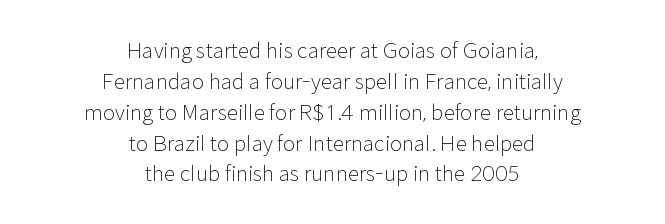
Spacing between characters is what you'd get straight out of the box. The leading is moderate, giving the passage an even texture. The weight would be labelled regular, book, light, or lighter still. Every stem runs plumb, perpendicular to the baseline. One-word summary of the alignment: center. The baseline area is clear.
